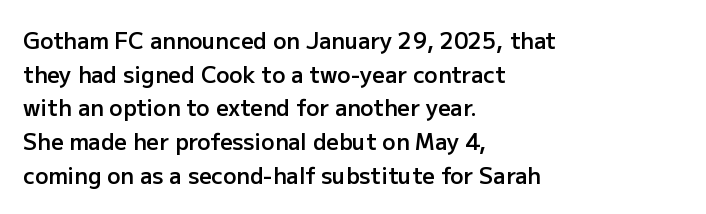
{"italic": "no", "bold": "semi", "underline": "no", "align": "left", "line_spacing": "normal", "line_spacing_ratio": 1.53, "letter_spacing": "normal", "letter_spacing_em": 0.0, "glyph_px": 22}
